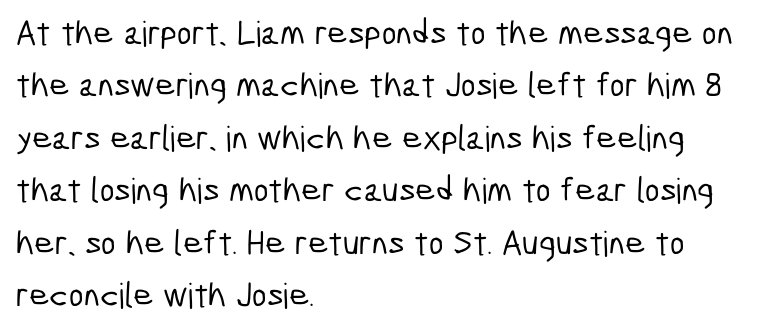
Q: Is the typeface a serif or a sans-serif typeface? A: Sans-serif.
Q: Is the text underlined? A: No.
Q: How is the paragraph aligned? A: Left-aligned.
Q: Is the spacing between letters normal or unusually wide? A: Normal.
Q: Is the spacing between lines tight, normal or loose? A: Normal.
Q: Width (condensed, normal, or wide)? A: Condensed.
Q: Stroke contrast? A: Low.
Q: x-height? A: Medium.
Q: Monospaced? A: No.
